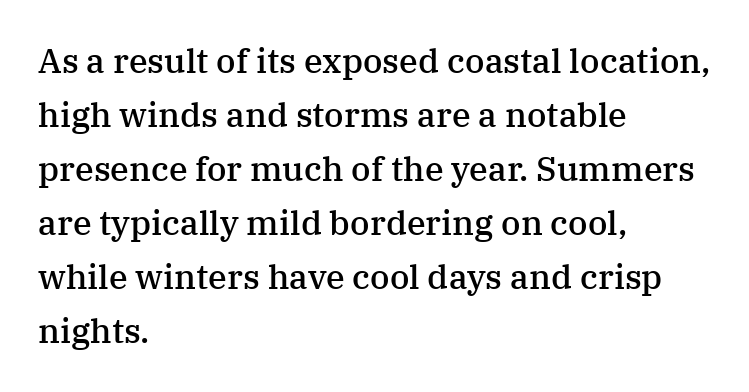
Q: Is the text bold? A: Semi-bold.
Q: Is the text italic (slanted)? A: No, it is upright.
Q: Is the typeface a serif or a sans-serif typeface? A: Serif.
Q: Is the text underlined? A: No.
Q: How is the paragraph aligned? A: Left-aligned.
Q: Is the spacing between letters normal or unusually wide? A: Normal.
Q: Is the spacing between lines tight, normal or loose? A: Normal.
Q: Width (condensed, normal, or wide)? A: Normal.
Q: Stroke contrast? A: Medium.
Q: x-height? A: Medium.
Q: Monospaced? A: No.
